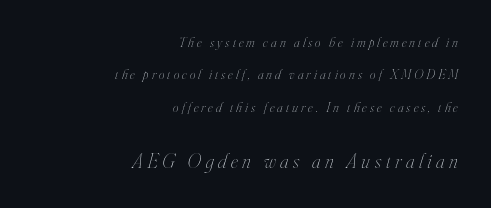
The image shows 21 px text type, italic (leaning right); set right-aligned, loose line spacing (2.32x), unusually wide letter spacing (+0.22 em), not underlined; the second (bottom) block is 1.5x larger.
